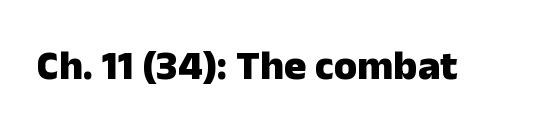
In terms of letterform style, serifs are entirely absent. Is this a fixed-width face? No — the glyphs have proportional, varying widths. Every letter is thick-stroked: bold, no question. The glyphs are unaccompanied by any horizontal stroke below them. The axis of the letterforms is exactly vertical. Students, note that the glyphs here touch the page at normal intervals.
